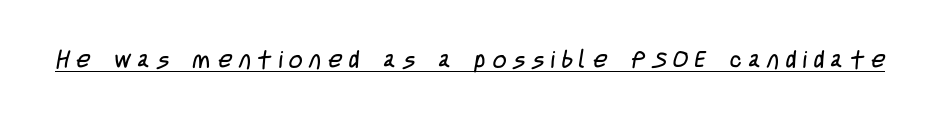
The image shows 24 px text type; set unusually wide letter spacing (+0.28 em), underlined.
